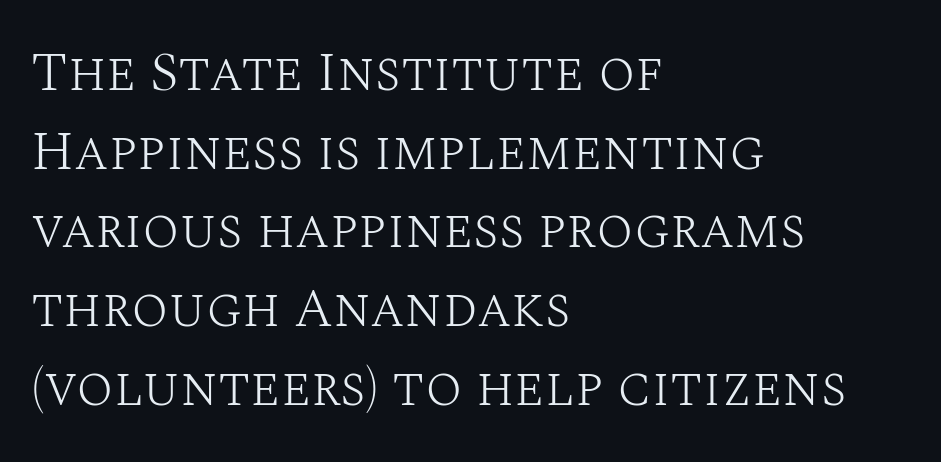
{"serif": "yes", "italic": "no", "bold": "no", "weight": "light", "width": "normal", "stroke_contrast": "medium", "x_height": "large", "monospaced": "no", "underline": "no", "align": "left", "line_spacing": "normal", "line_spacing_ratio": 1.43, "letter_spacing": "normal", "letter_spacing_em": 0.0, "glyph_px": 55}
